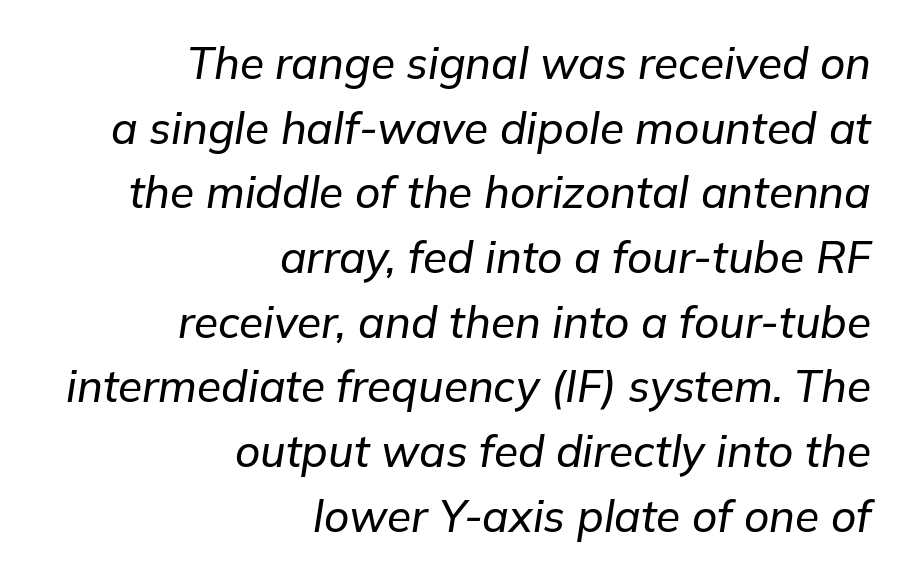
The image shows 44 px text type, italic (leaning right); set right-aligned, normal line spacing (1.47x), normal letter spacing, not underlined; low stroke contrast and a medium x-height.
